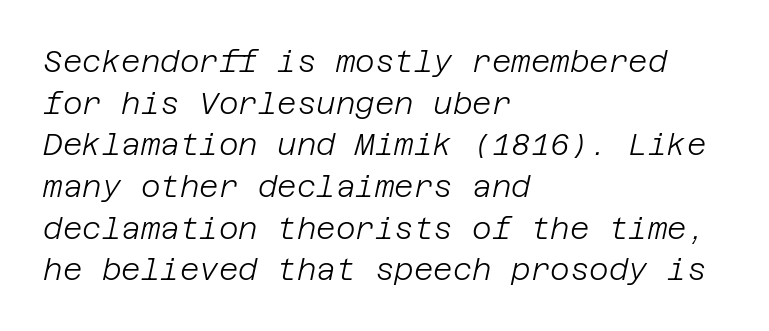
Honestly, the row spacing looks completely unremarkable. Line starts are locked; line ends wander. Slant detected: the letters are inclined. Is this a heavy cut? Hardly; it is regular or lighter.
